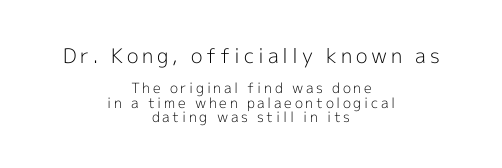
Q: Is the text bold? A: No.
Q: Is the text italic (slanted)? A: No, it is upright.
Q: Is the text underlined? A: No.
Q: How is the paragraph aligned? A: Centered.
Q: Is the spacing between lines tight, normal or loose? A: Tight.
Q: Which block of text is set in a larger size, the first (top) or the second (bottom)? A: The first (top) one.
